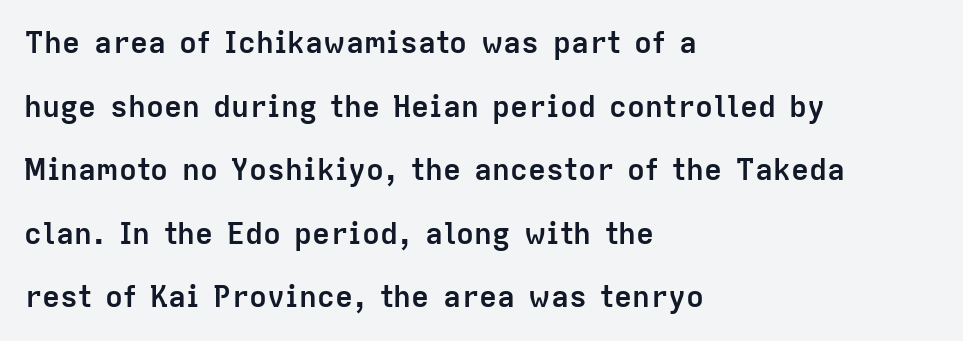
The image shows 30 px semibold sans-serif type, upright; set left-aligned, loose line spacing (2.12x), normal letter spacing, not underlined; low stroke contrast and a medium x-height.
